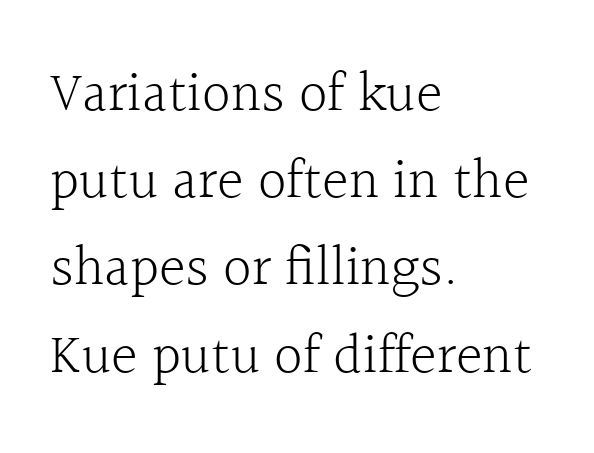
Q: Is the text bold? A: No.
Q: Is the text italic (slanted)? A: No, it is upright.
Q: Is the typeface a serif or a sans-serif typeface? A: Serif.
Q: Is the text underlined? A: No.
Q: How is the paragraph aligned? A: Left-aligned.
Q: Is the spacing between letters normal or unusually wide? A: Normal.
Q: Is the spacing between lines tight, normal or loose? A: Normal.
Q: Width (condensed, normal, or wide)? A: Normal.
Q: x-height? A: Medium.
Q: Monospaced? A: No.
